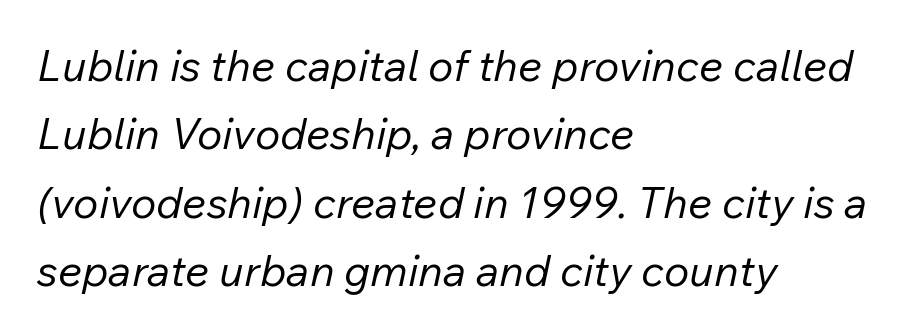
Compared with ordinary roman type, these characters are visibly tilted. Has an underline been added? It has not. No extra tracking has been applied to these lines. Unbolded letterforms with no extra heft. What's the leading like? Ordinary, nothing unusual. Does the copy run flush right? No — it runs flush left.
